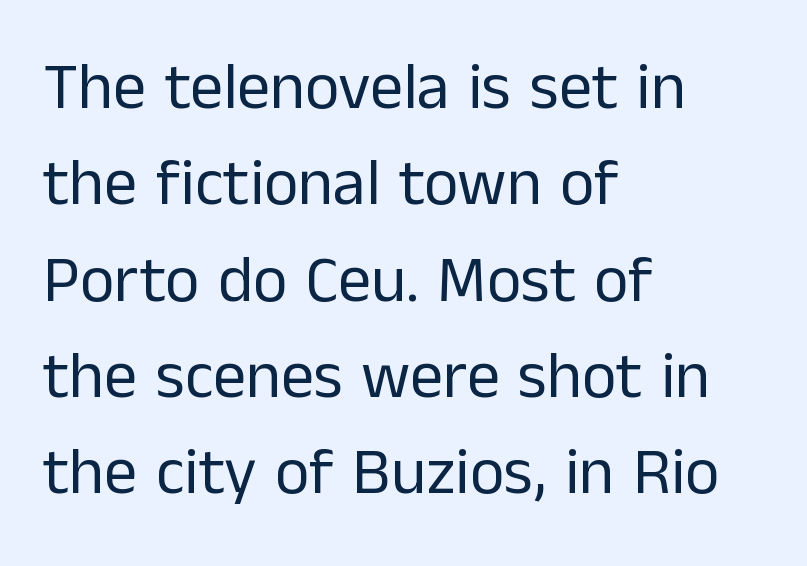
The font's upright variant was chosen for this text. The glyphs in this specimen are sans serif. The type is set solid horizontally, with unmodified tracking. The rows are spaced the way most documents space them. The typesetter chose a ragged-right arrangement here.
